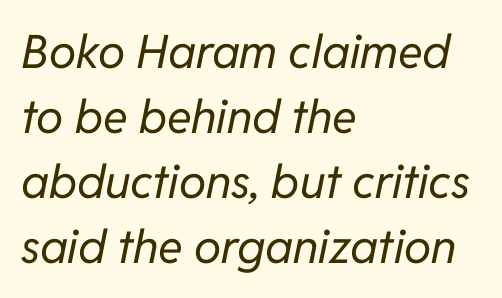
{"italic": "yes", "lean": "right", "slant_degrees": 11, "bold": "no", "weight": "regular", "width": "normal", "stroke_contrast": "low", "x_height": "medium", "monospaced": "no", "underline": "no", "align": "left", "line_spacing": "normal", "line_spacing_ratio": 1.41, "letter_spacing": "normal", "letter_spacing_em": 0.0, "glyph_px": 46}
